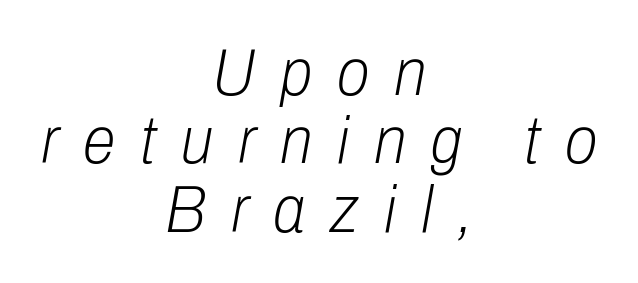
These glyphs show unthickened strokes, regular width or finer. The letters are slanted; this is an italic face. Caption: multi-line text, centered on the measure. Only glyphs here, with clear space below each row.
